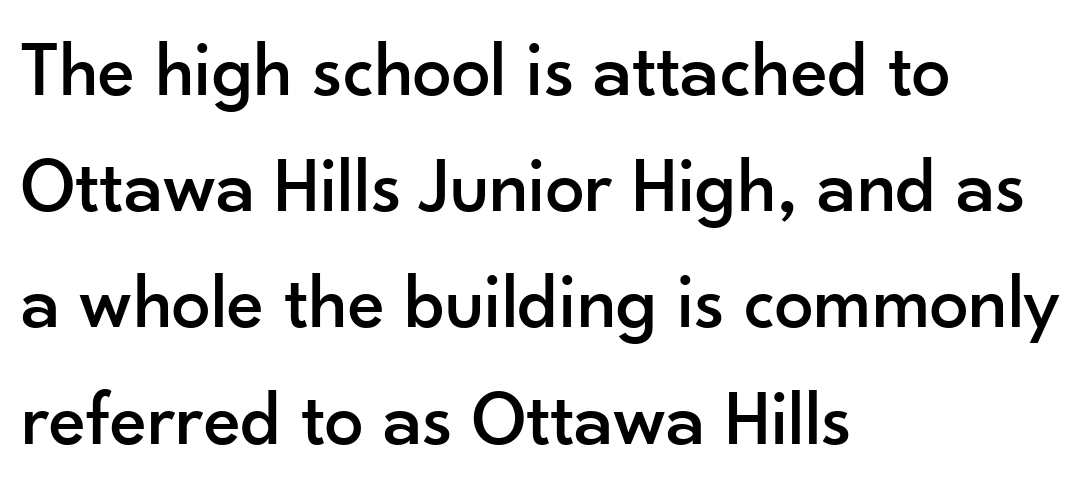
{"serif": "no", "italic": "no", "width": "normal", "stroke_contrast": "low", "x_height": "small", "monospaced": "no", "underline": "no", "align": "left", "line_spacing": "normal", "line_spacing_ratio": 1.49, "letter_spacing": "normal", "letter_spacing_em": 0.0, "glyph_px": 78}
